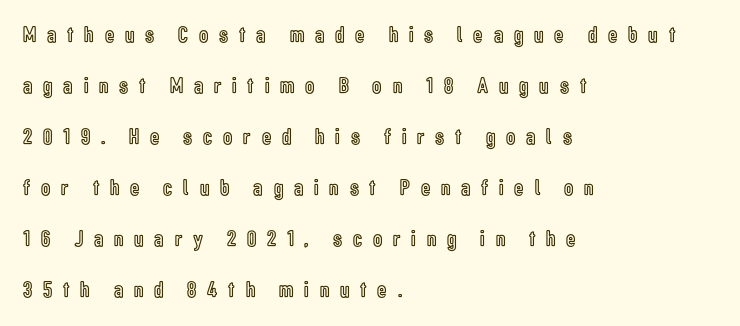
Tracking here is generous; glyphs stand well apart from one another. These lines were composed using upright roman letters. Summary of vertical rhythm: relaxed, with wide interline spacing. Line beginnings align vertically; line endings do not. Quick note: underline off.
